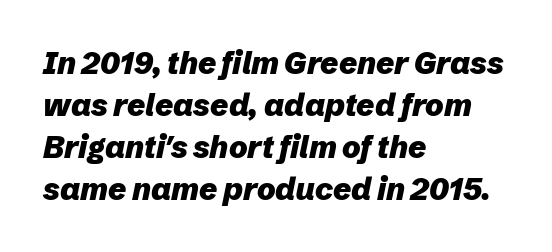
Q: Is the text bold? A: Yes.
Q: Is the text italic (slanted)? A: Yes, it leans right by about 12 degrees.
Q: Is the text underlined? A: No.
Q: How is the paragraph aligned? A: Left-aligned.
Q: Is the spacing between letters normal or unusually wide? A: Normal.
Q: Is the spacing between lines tight, normal or loose? A: Normal.
Q: Width (condensed, normal, or wide)? A: Normal.
Q: Stroke contrast? A: Low.
Q: x-height? A: Medium.
Q: Monospaced? A: No.
